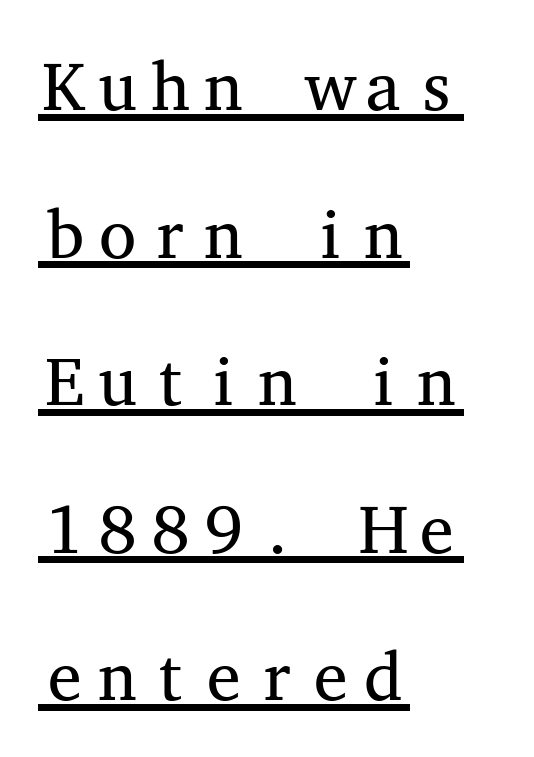
{"serif": "yes", "italic": "no", "bold": "no", "weight": "regular", "width": "wide", "stroke_contrast": "medium", "x_height": "medium", "monospaced": "yes", "underline": "yes", "align": "left", "line_spacing": "loose", "line_spacing_ratio": 2.17, "letter_spacing": "normal", "letter_spacing_em": 0.0, "glyph_px": 68}
